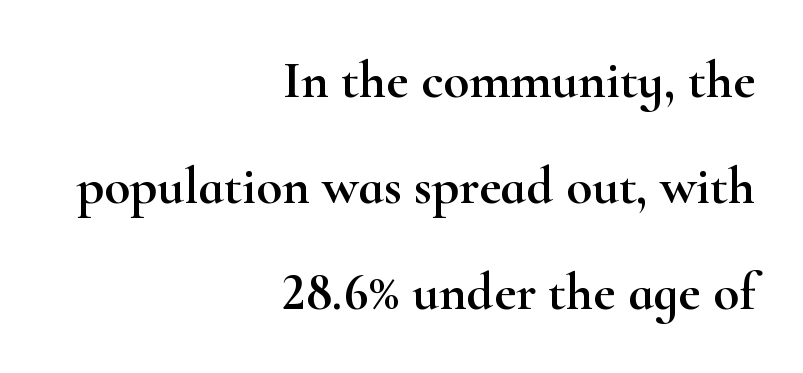
Compared with a flush-left layout, this one pins lines to the opposite, right side. The axis of the letterforms is exactly vertical. Here the designer chose a conventional face with non-uniform glyph widths. Nobody touched the tracking dial on this one.
